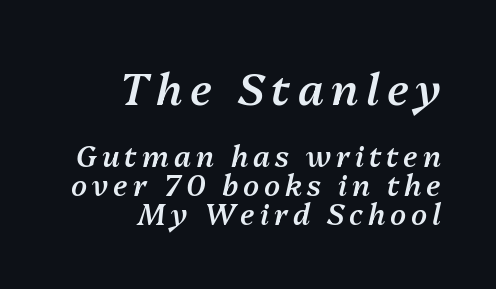
Each glyph is drawn with semibold strokes, heavier than normal yet not fully bold. Regarding leading, the lines here are crowded together. Check the space under the baseline: it is left empty. Do the characters align in a grid? No, the font is proportional. The rag falls on the left side of this text block.
